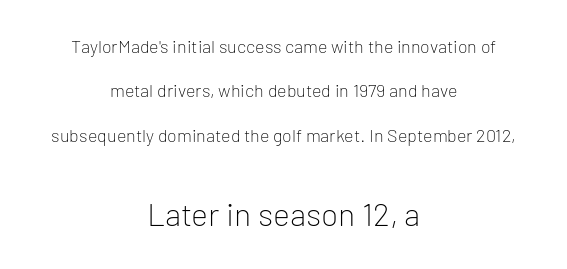
The image shows 32 px light sans-serif type, upright; set centered, loose line spacing (2.47x), normal letter spacing, not underlined; the second (bottom) block is 1.78x larger; low stroke contrast and a medium x-height.
